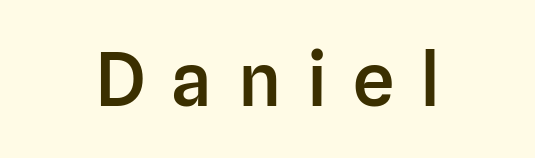
{"serif": "no", "italic": "no", "bold": "semi", "weight": "semibold", "width": "normal", "stroke_contrast": "low", "x_height": "medium", "monospaced": "no", "underline": "no", "align": "center", "letter_spacing": "wide", "letter_spacing_em": 0.35, "glyph_px": 74}
